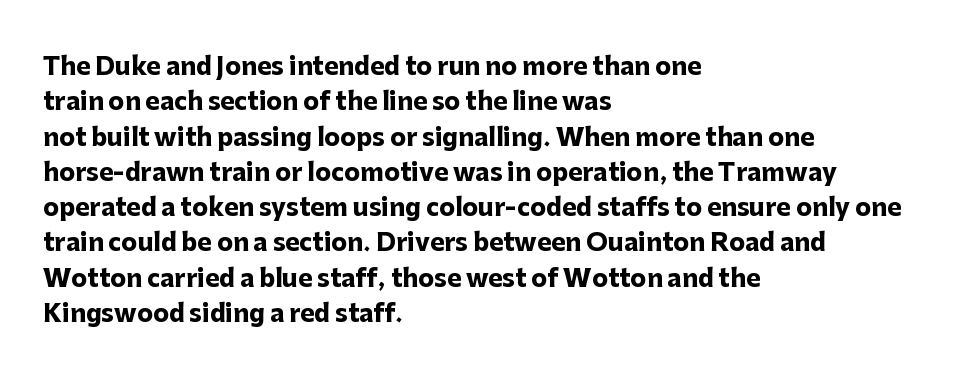
{"italic": "no", "bold": "yes", "underline": "no", "align": "left", "line_spacing": "normal", "line_spacing_ratio": 1.47, "letter_spacing": "normal", "letter_spacing_em": 0.0, "glyph_px": 24}
